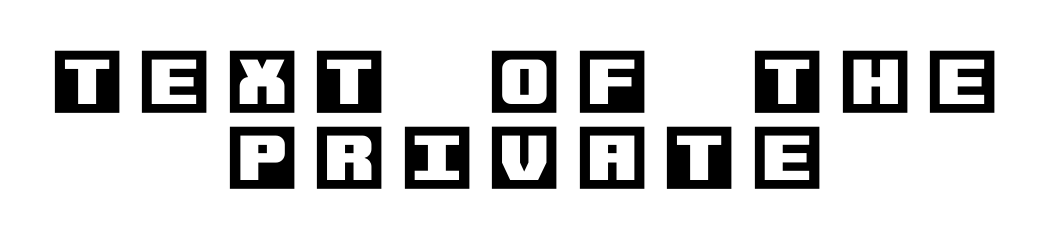
The image shows 72 px text type, upright; set centered, tight line spacing (1.05x), unusually wide letter spacing (+0.24 em), not underlined; a large x-height.
